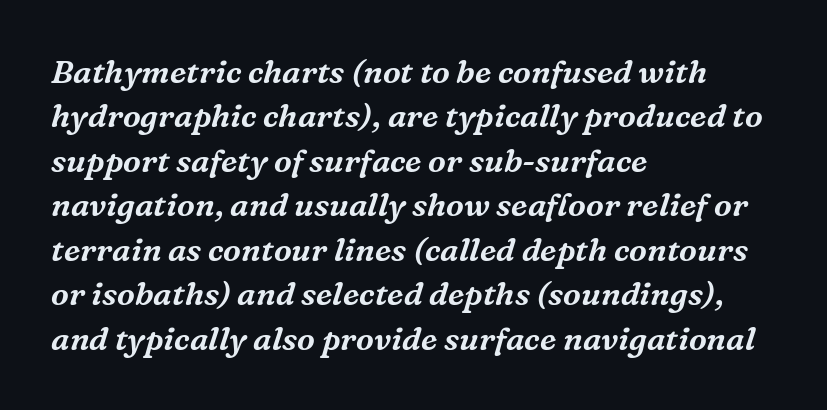
{"serif": "yes", "italic": "yes", "lean": "right", "slant_degrees": 16, "width": "normal", "stroke_contrast": "medium", "x_height": "medium", "monospaced": "no", "underline": "no", "align": "left", "line_spacing": "normal", "line_spacing_ratio": 1.39, "letter_spacing": "normal", "letter_spacing_em": 0.0, "glyph_px": 32}
